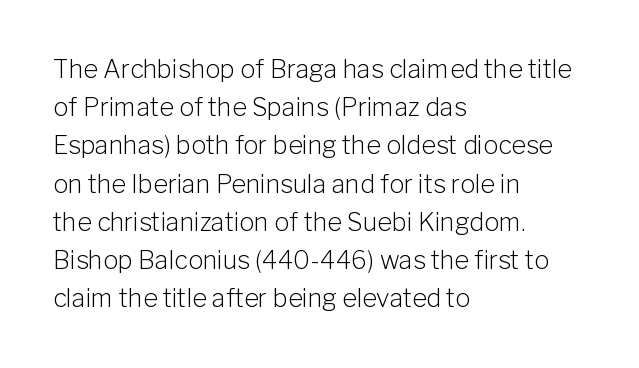
{"italic": "no", "bold": "no", "underline": "no", "align": "left", "line_spacing": "normal", "line_spacing_ratio": 1.53, "letter_spacing": "normal", "letter_spacing_em": 0.0, "glyph_px": 25}
